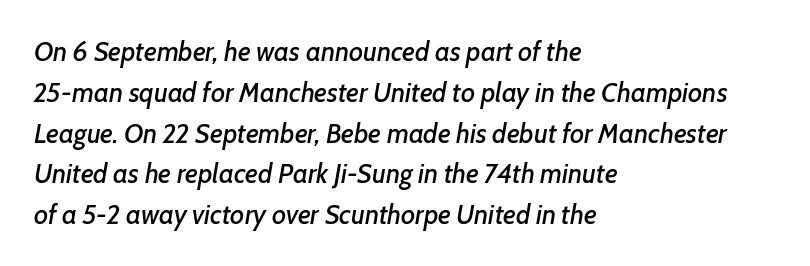
Leftover space on each line is placed entirely after the last word. The leading is moderate, giving the passage an even texture. Quick note: italic. Underlining? Definitely not there. Glyph-to-glyph distance matches everyday printed text.
